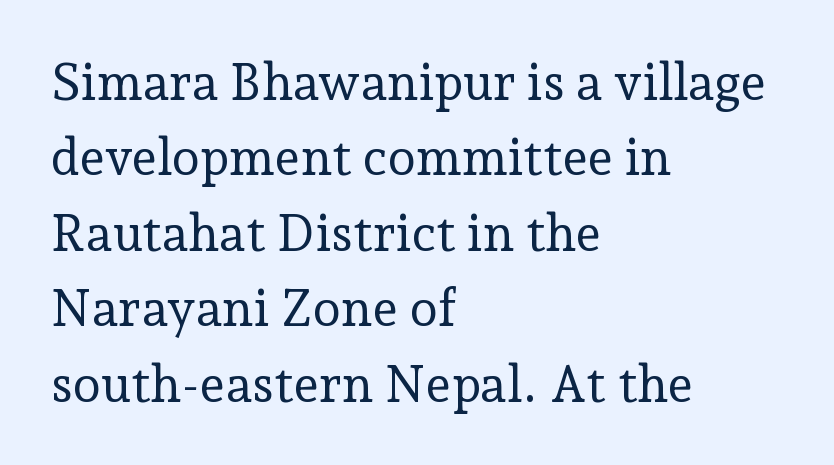
{"serif": "yes", "italic": "no", "bold": "no", "weight": "regular", "width": "normal", "stroke_contrast": "low", "x_height": "medium", "monospaced": "no", "underline": "no", "align": "left", "line_spacing": "normal", "line_spacing_ratio": 1.48, "letter_spacing": "normal", "letter_spacing_em": 0.0, "glyph_px": 51}
